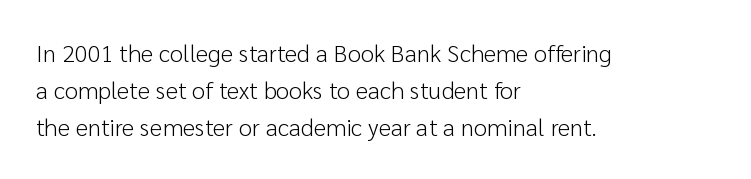
Ordinary non-slanted type is in use. This sample uses plain, unmodified letter spacing. Has an underline been added? It has not. The designer left line spacing at the default. The cut favours lightness, reaching ordinary text weight at its darkest. Layout note: lines flush left.
